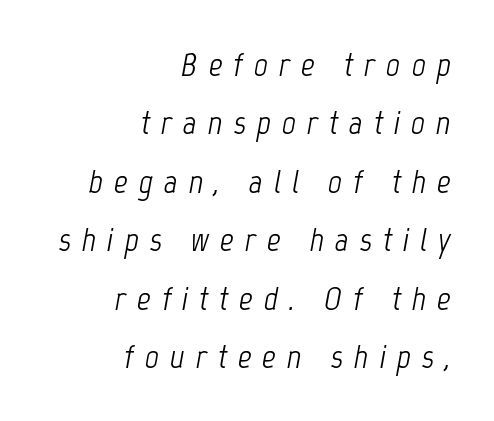
Q: Is the text bold? A: No.
Q: Is the text italic (slanted)? A: Yes, it leans right by about 12 degrees.
Q: Is the text underlined? A: No.
Q: How is the paragraph aligned? A: Right-aligned.
Q: Is the spacing between letters normal or unusually wide? A: Unusually wide.
Q: Width (condensed, normal, or wide)? A: Condensed.
Q: Stroke contrast? A: Low.
Q: x-height? A: Medium.
Q: Monospaced? A: No.
